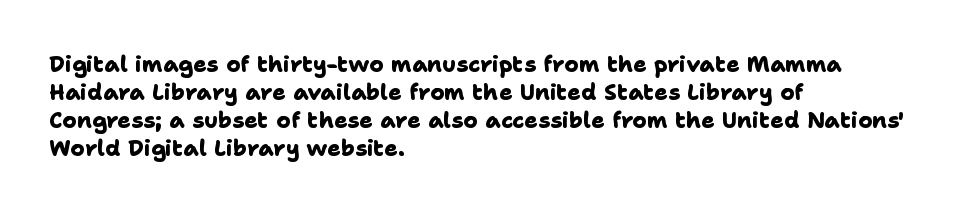
Q: Is the text bold? A: Yes.
Q: Is the text underlined? A: No.
Q: How is the paragraph aligned? A: Left-aligned.
Q: Is the spacing between letters normal or unusually wide? A: Normal.
Q: Is the spacing between lines tight, normal or loose? A: Normal.
